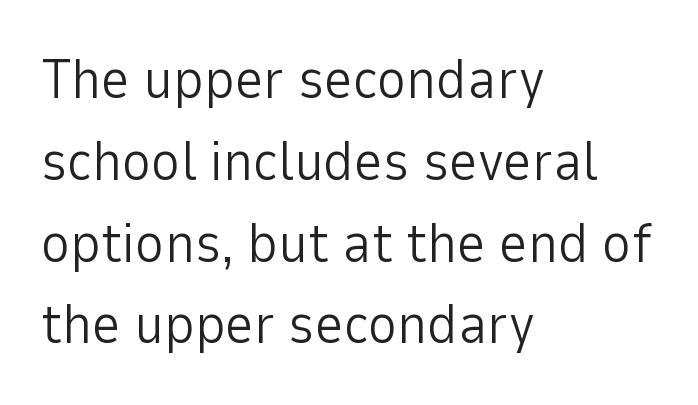
Q: Is the text bold? A: No.
Q: Is the text italic (slanted)? A: No, it is upright.
Q: Is the typeface a serif or a sans-serif typeface? A: Sans-serif.
Q: Is the text underlined? A: No.
Q: How is the paragraph aligned? A: Left-aligned.
Q: Is the spacing between letters normal or unusually wide? A: Normal.
Q: Is the spacing between lines tight, normal or loose? A: Normal.
Q: Width (condensed, normal, or wide)? A: Normal.
Q: Stroke contrast? A: Low.
Q: x-height? A: Medium.
Q: Monospaced? A: No.
